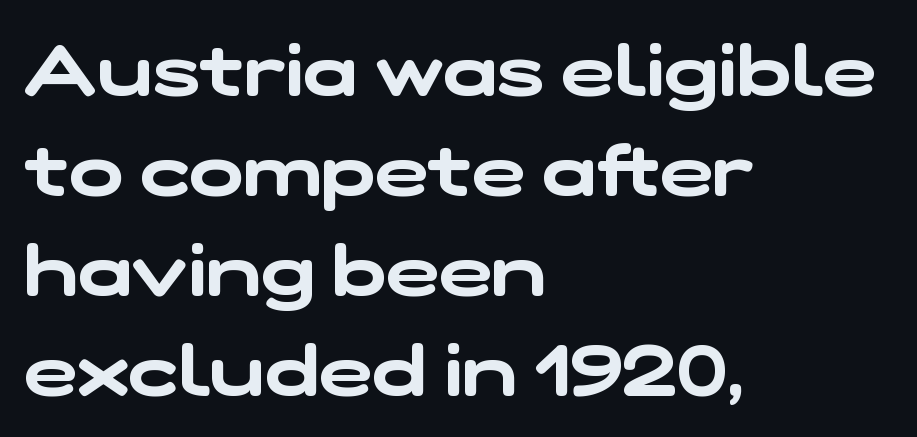
Q: Is the typeface a serif or a sans-serif typeface? A: Sans-serif.
Q: Is the text underlined? A: No.
Q: How is the paragraph aligned? A: Left-aligned.
Q: Is the spacing between letters normal or unusually wide? A: Normal.
Q: Is the spacing between lines tight, normal or loose? A: Normal.
Q: Width (condensed, normal, or wide)? A: Wide.
Q: Stroke contrast? A: Low.
Q: x-height? A: Medium.
Q: Monospaced? A: No.
